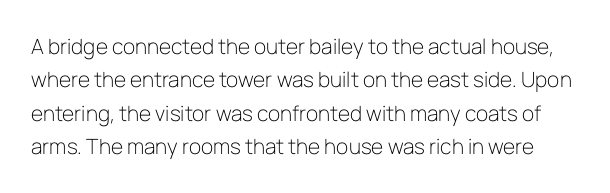
{"italic": "no", "bold": "no", "underline": "no", "line_spacing": "normal", "line_spacing_ratio": 1.59, "letter_spacing": "normal", "letter_spacing_em": 0.0, "glyph_px": 21}
